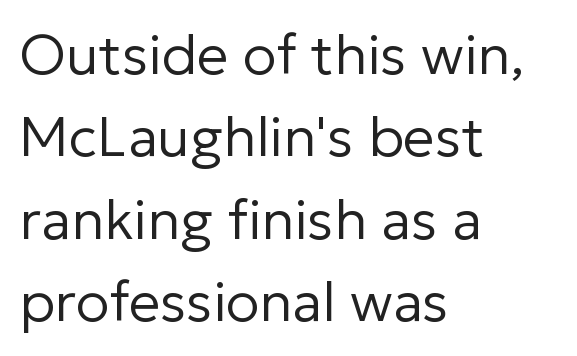
Q: Is the text bold? A: No.
Q: Is the text italic (slanted)? A: No, it is upright.
Q: Is the typeface a serif or a sans-serif typeface? A: Sans-serif.
Q: Is the text underlined? A: No.
Q: How is the paragraph aligned? A: Left-aligned.
Q: Is the spacing between letters normal or unusually wide? A: Normal.
Q: Is the spacing between lines tight, normal or loose? A: Normal.
Q: Width (condensed, normal, or wide)? A: Normal.
Q: Stroke contrast? A: Low.
Q: x-height? A: Medium.
Q: Monospaced? A: No.
